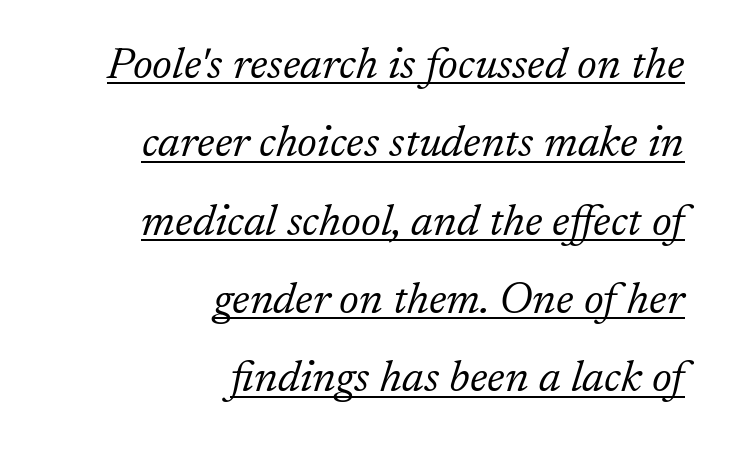
The letters are slanted; this is an italic face. Unlike a clean sans, this face finishes its strokes with serifs. A continuous stroke trails under the words, as in a hyperlink. Here the designer chose a conventional face with non-uniform glyph widths.
